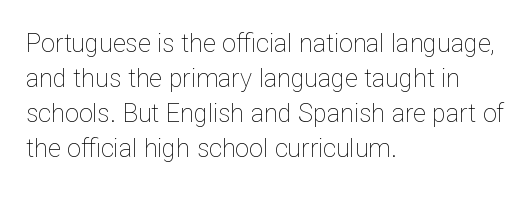
{"italic": "no", "bold": "no", "underline": "no", "align": "left", "line_spacing": "normal", "line_spacing_ratio": 1.4, "letter_spacing": "normal", "letter_spacing_em": 0.0, "glyph_px": 25}
